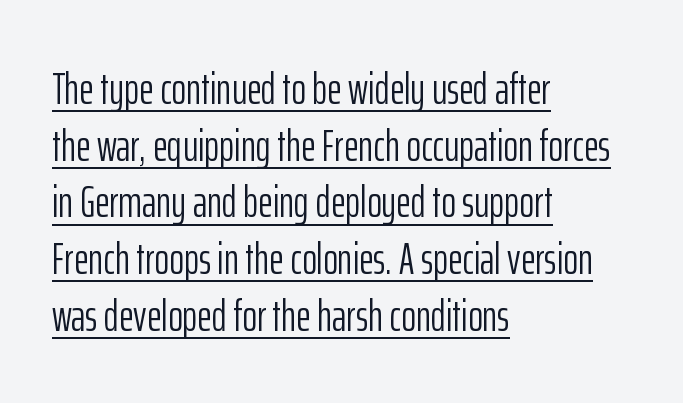
Q: Is the text bold? A: No.
Q: Is the text italic (slanted)? A: No, it is upright.
Q: Is the typeface a serif or a sans-serif typeface? A: Sans-serif.
Q: Is the text underlined? A: Yes.
Q: How is the paragraph aligned? A: Left-aligned.
Q: Is the spacing between letters normal or unusually wide? A: Normal.
Q: Is the spacing between lines tight, normal or loose? A: Normal.
Q: Width (condensed, normal, or wide)? A: Condensed.
Q: Stroke contrast? A: Low.
Q: x-height? A: Medium.
Q: Monospaced? A: No.
